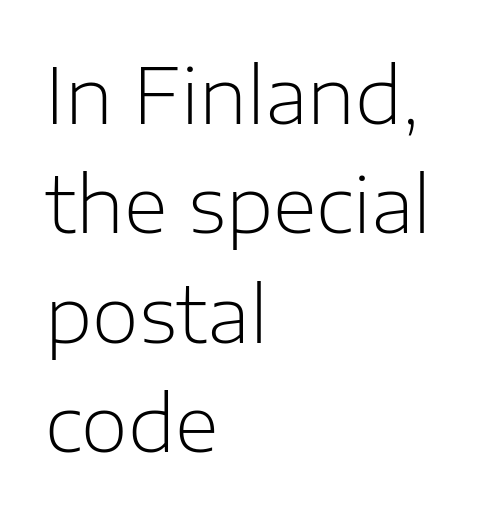
Q: Is the text bold? A: No.
Q: Is the text italic (slanted)? A: No, it is upright.
Q: Is the typeface a serif or a sans-serif typeface? A: Sans-serif.
Q: Is the text underlined? A: No.
Q: How is the paragraph aligned? A: Left-aligned.
Q: Is the spacing between letters normal or unusually wide? A: Normal.
Q: Is the spacing between lines tight, normal or loose? A: Normal.
Q: Width (condensed, normal, or wide)? A: Normal.
Q: Stroke contrast? A: Low.
Q: x-height? A: Medium.
Q: Monospaced? A: No.
